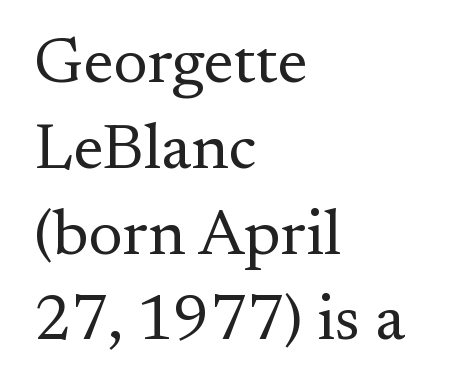
Q: Is the text bold? A: No.
Q: Is the text italic (slanted)? A: No, it is upright.
Q: Is the typeface a serif or a sans-serif typeface? A: Serif.
Q: Is the text underlined? A: No.
Q: How is the paragraph aligned? A: Left-aligned.
Q: Is the spacing between letters normal or unusually wide? A: Normal.
Q: Is the spacing between lines tight, normal or loose? A: Normal.
Q: Width (condensed, normal, or wide)? A: Normal.
Q: Stroke contrast? A: Medium.
Q: x-height? A: Small.
Q: Monospaced? A: No.
